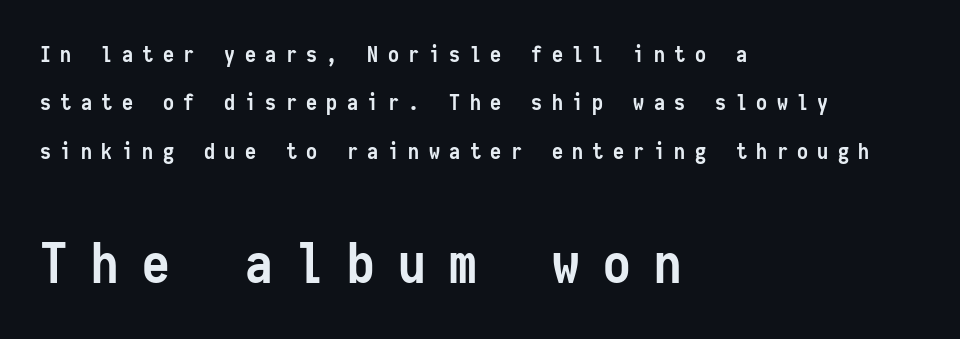
The image shows 55 px semibold, condensed sans-serif type, upright, monospaced; set left-aligned, loose line spacing (2.2x), unusually wide letter spacing (+0.43 em), not underlined; the second (bottom) block is 2.5x larger; low stroke contrast and a medium x-height.
